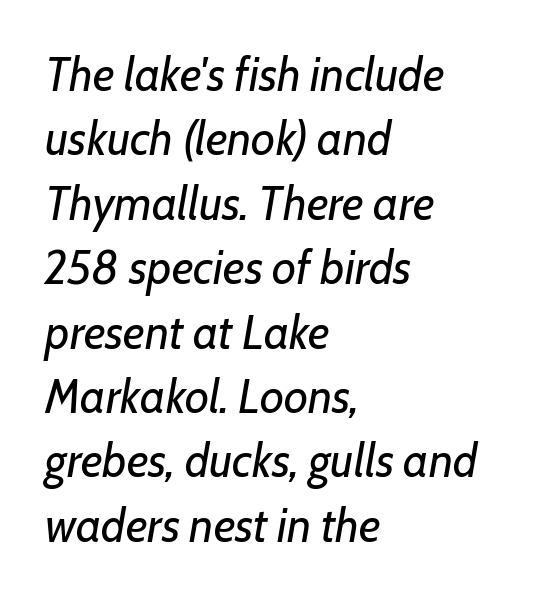
Q: Is the text bold? A: No.
Q: Is the text italic (slanted)? A: Yes, it leans right by about 7 degrees.
Q: Is the text underlined? A: No.
Q: How is the paragraph aligned? A: Left-aligned.
Q: Is the spacing between letters normal or unusually wide? A: Normal.
Q: Is the spacing between lines tight, normal or loose? A: Normal.
Q: Width (condensed, normal, or wide)? A: Normal.
Q: Stroke contrast? A: Low.
Q: x-height? A: Medium.
Q: Monospaced? A: No.
